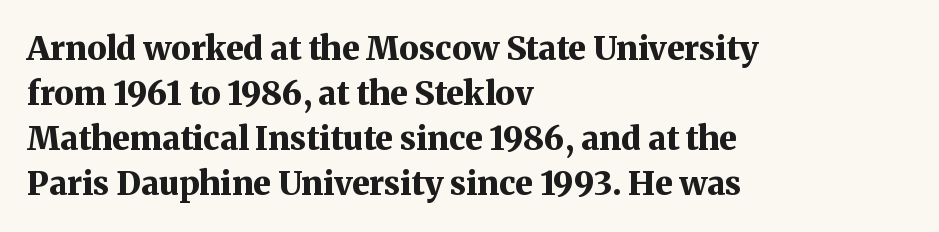
{"serif": "yes", "italic": "no", "bold": "yes", "weight": "bold", "width": "normal", "stroke_contrast": "medium", "x_height": "medium", "monospaced": "no", "underline": "no", "align": "left", "line_spacing": "normal", "line_spacing_ratio": 1.36, "letter_spacing": "normal", "letter_spacing_em": 0.0, "glyph_px": 33}
